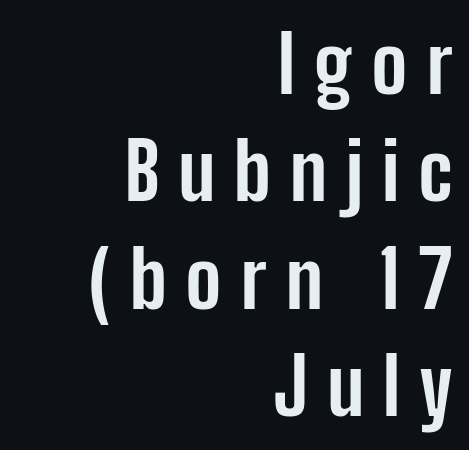
The image shows 79 px bold, condensed sans-serif type, upright; set right-aligned, normal line spacing (1.36x), unusually wide letter spacing (+0.24 em), not underlined; low stroke contrast and a medium x-height.
